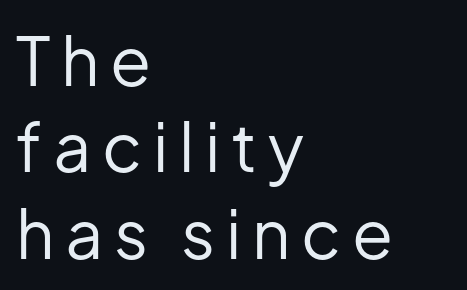
Just letters on the line, the space beneath them empty. Serif or sans? Sans — the stroke terminals are bare. Here the designer chose a conventional face with non-uniform glyph widths. Casual observation: everything's shoved over to the left. If you drew a line through each stem, it would be perfectly vertical.
